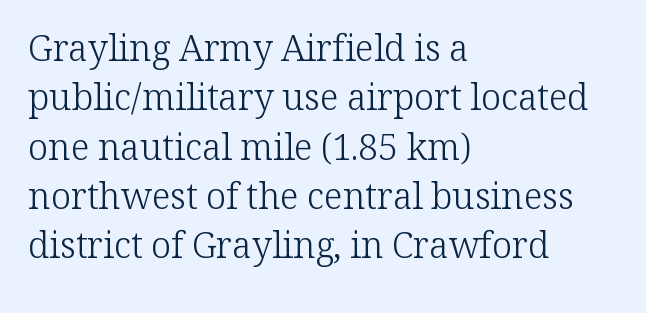
{"serif": "yes", "italic": "no", "bold": "no", "weight": "light", "width": "normal", "stroke_contrast": "low", "x_height": "medium", "monospaced": "no", "underline": "no", "align": "left", "line_spacing": "normal", "line_spacing_ratio": 1.37, "letter_spacing": "normal", "letter_spacing_em": 0.0, "glyph_px": 36}
